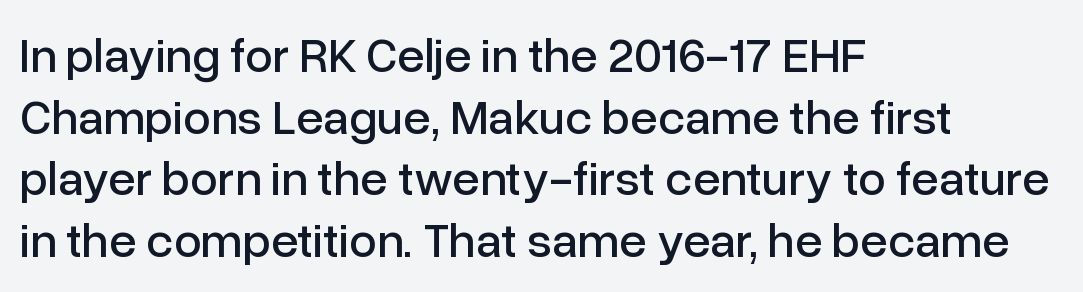
Each word holds together tightly as a unit, with standard inter-letter gaps. Here the designer chose a conventional face with non-uniform glyph widths. Check the space under the baseline: it is left empty. Serifs: no, the terminals of the letterforms are clean. The typesetter chose a ragged-right arrangement here.
